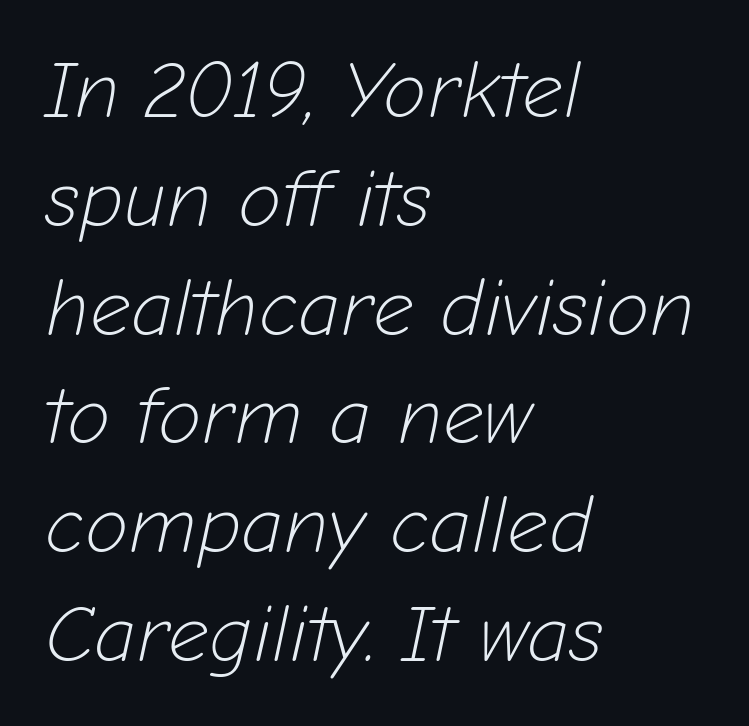
The image shows 80 px light type, italic (leaning right); set left-aligned, normal line spacing (1.36x), normal letter spacing, not underlined; low stroke contrast and a medium x-height.
